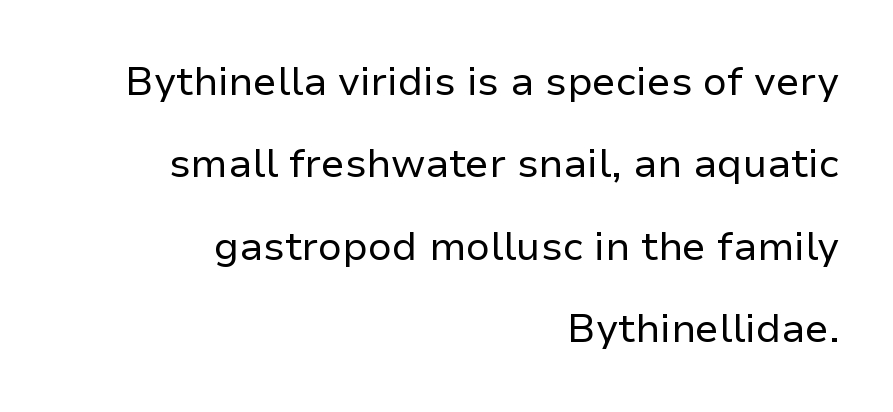
This rendering features lettering with no underline. This reads as an unemphasized weight, regular at the heaviest. Here the designer chose a conventional face with non-uniform glyph widths. Summary of vertical rhythm: relaxed, with wide interline spacing. A flush-right, rag-left setting is used for this passage. Words appear dense and cohesive because spacing is normal.
